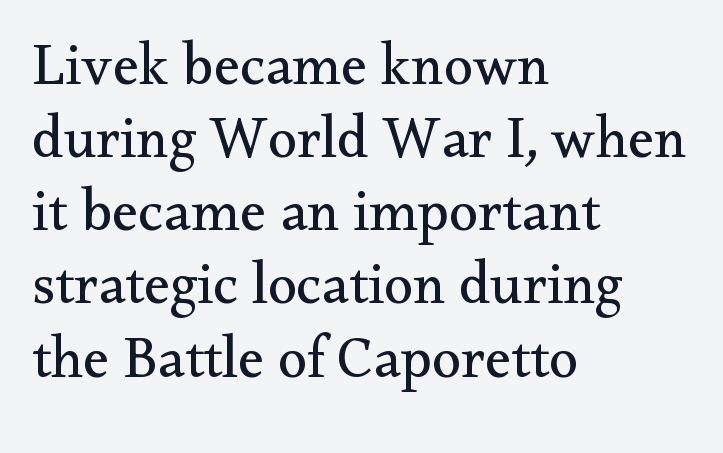
Q: Is the text bold? A: No.
Q: Is the text italic (slanted)? A: No, it is upright.
Q: Is the typeface a serif or a sans-serif typeface? A: Serif.
Q: Is the text underlined? A: No.
Q: How is the paragraph aligned? A: Left-aligned.
Q: Is the spacing between letters normal or unusually wide? A: Normal.
Q: Width (condensed, normal, or wide)? A: Normal.
Q: Stroke contrast? A: Medium.
Q: x-height? A: Small.
Q: Monospaced? A: No.
